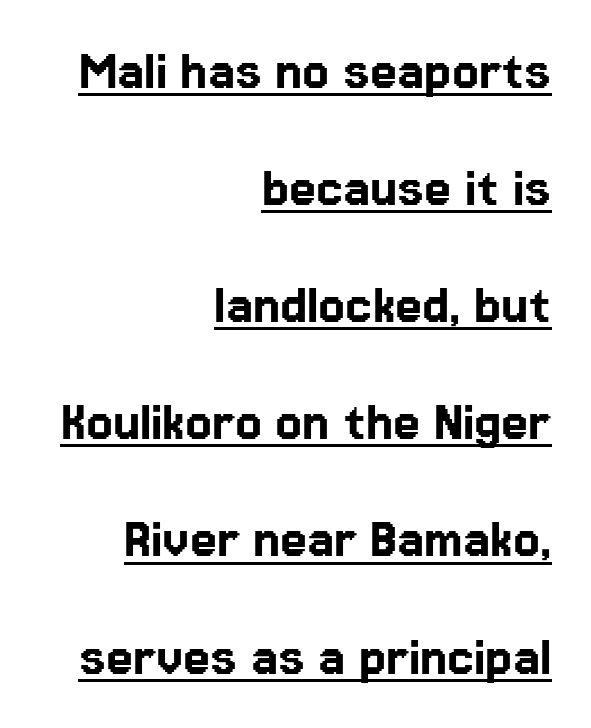
Q: Is the text italic (slanted)? A: No, it is upright.
Q: Is the typeface a serif or a sans-serif typeface? A: Sans-serif.
Q: Is the text underlined? A: Yes.
Q: How is the paragraph aligned? A: Right-aligned.
Q: Is the spacing between letters normal or unusually wide? A: Normal.
Q: Is the spacing between lines tight, normal or loose? A: Loose.
Q: Width (condensed, normal, or wide)? A: Normal.
Q: Stroke contrast? A: Low.
Q: x-height? A: Medium.
Q: Monospaced? A: No.
